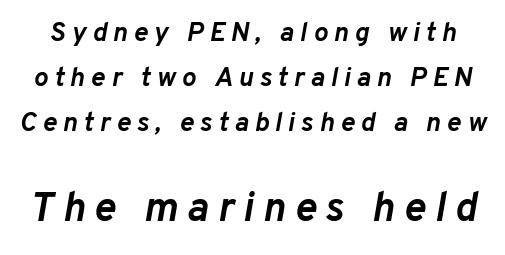
{"italic": "yes", "lean": "right", "slant_degrees": 10, "bold": "yes", "weight": "semibold", "width": "normal", "stroke_contrast": "low", "x_height": "medium", "monospaced": "no", "underline": "no", "line_spacing": "normal", "line_spacing_ratio": 1.66, "letter_spacing": "wide", "letter_spacing_em": 0.22, "larger_block": "second", "size_ratio": 1.52, "glyph_px": 41}
